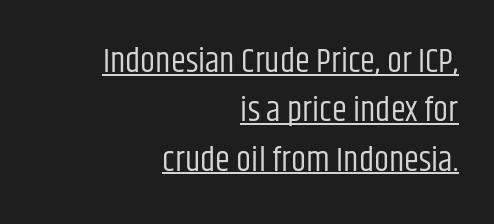
What's the leading like? Ordinary, nothing unusual. These lines were composed using upright roman letters. Letter spacing: default. Nothing sits at the stroke ends, so this counts as sans-serif.
